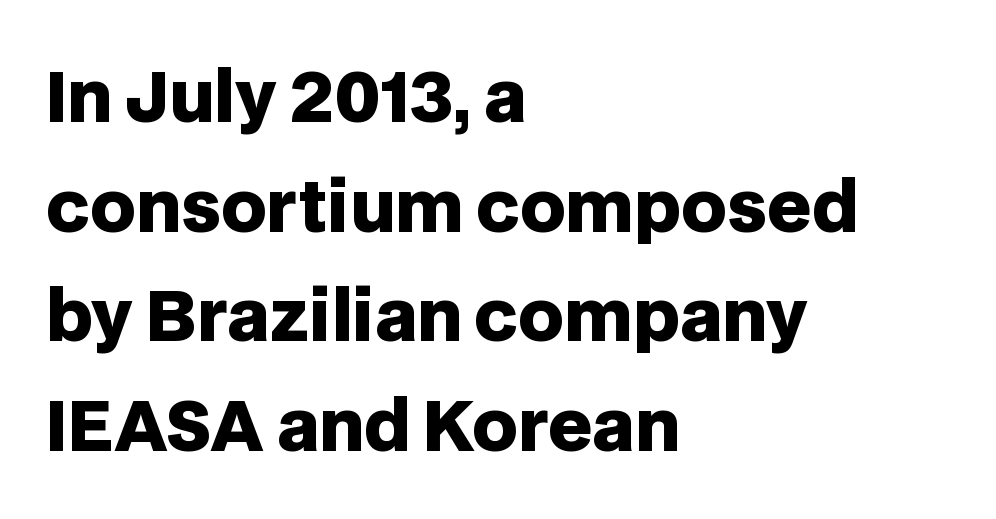
Q: Is the text bold? A: Yes.
Q: Is the text italic (slanted)? A: No, it is upright.
Q: Is the typeface a serif or a sans-serif typeface? A: Sans-serif.
Q: Is the text underlined? A: No.
Q: How is the paragraph aligned? A: Left-aligned.
Q: Is the spacing between letters normal or unusually wide? A: Normal.
Q: Is the spacing between lines tight, normal or loose? A: Normal.
Q: Width (condensed, normal, or wide)? A: Normal.
Q: Stroke contrast? A: Low.
Q: x-height? A: Large.
Q: Monospaced? A: No.
